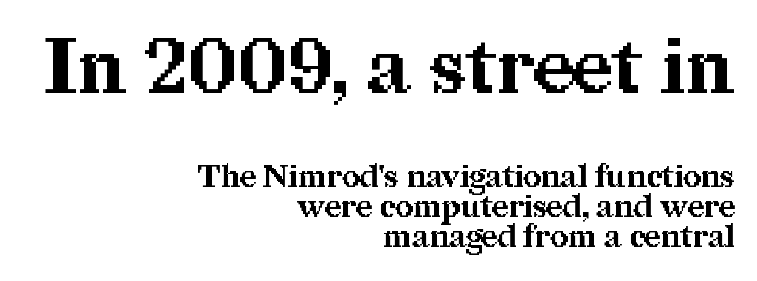
Q: Is the text bold? A: Yes.
Q: Is the text italic (slanted)? A: No, it is upright.
Q: Is the typeface a serif or a sans-serif typeface? A: Serif.
Q: Is the text underlined? A: No.
Q: How is the paragraph aligned? A: Right-aligned.
Q: Is the spacing between letters normal or unusually wide? A: Normal.
Q: Is the spacing between lines tight, normal or loose? A: Tight.
Q: Which block of text is set in a larger size, the first (top) or the second (bottom)? A: The first (top) one.
Q: Width (condensed, normal, or wide)? A: Normal.
Q: Stroke contrast? A: Medium.
Q: x-height? A: Medium.
Q: Monospaced? A: No.
